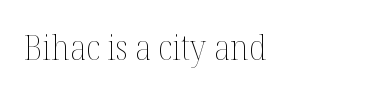
The face looks like a standard text weight, possibly lighter. Quick note: not italic, upright. Nobody touched the tracking dial on this one. The passage shown is not underscored anywhere.
